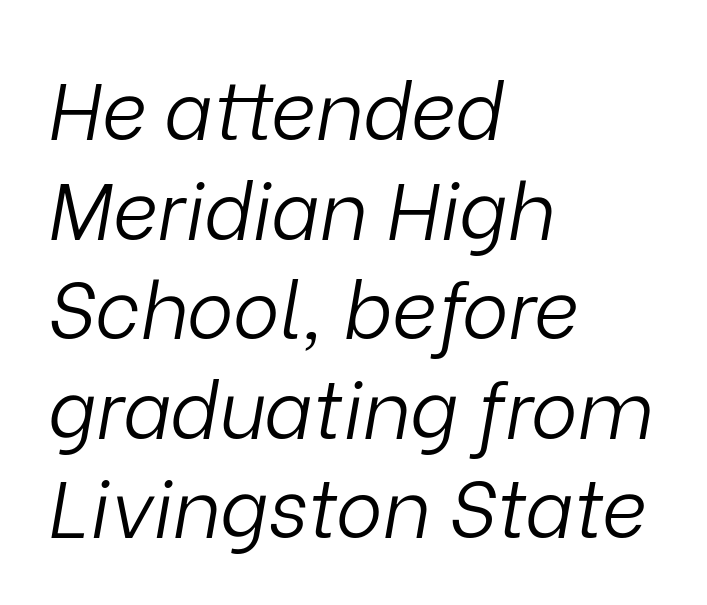
{"italic": "yes", "lean": "right", "slant_degrees": 9, "bold": "no", "weight": "light", "width": "normal", "stroke_contrast": "low", "x_height": "medium", "monospaced": "no", "underline": "no", "align": "left", "line_spacing": "normal", "line_spacing_ratio": 1.26, "letter_spacing": "normal", "letter_spacing_em": 0.0, "glyph_px": 79}
